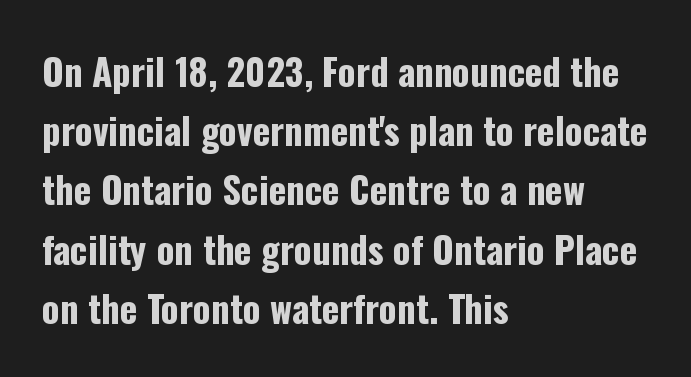
Q: Is the text bold? A: Yes.
Q: Is the text italic (slanted)? A: No, it is upright.
Q: Is the typeface a serif or a sans-serif typeface? A: Sans-serif.
Q: Is the text underlined? A: No.
Q: How is the paragraph aligned? A: Left-aligned.
Q: Is the spacing between letters normal or unusually wide? A: Normal.
Q: Is the spacing between lines tight, normal or loose? A: Normal.
Q: Width (condensed, normal, or wide)? A: Condensed.
Q: Stroke contrast? A: Low.
Q: x-height? A: Medium.
Q: Monospaced? A: No.
